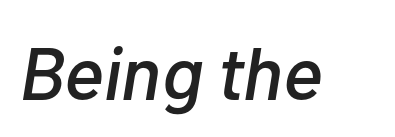
Underlining? Definitely not there. Proportional: the letters do not fall into vertical columns. The horizontal fit of the characters is conventional and even. When letters slant like this, we call the style italic.
